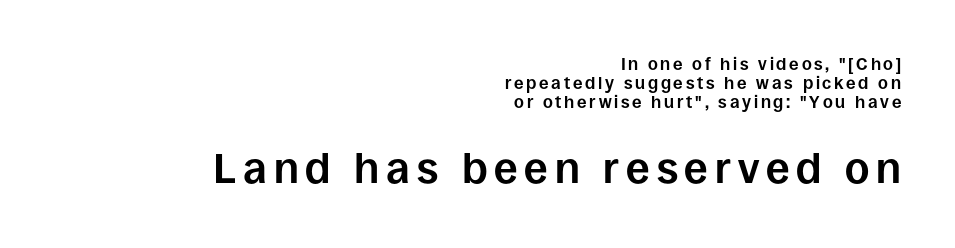
{"serif": "no", "italic": "no", "bold": "yes", "weight": "bold", "width": "normal", "stroke_contrast": "low", "x_height": "large", "monospaced": "no", "underline": "no", "align": "right", "line_spacing": "tight", "line_spacing_ratio": 1.11, "larger_block": "second", "size_ratio": 2.47, "glyph_px": 42}
